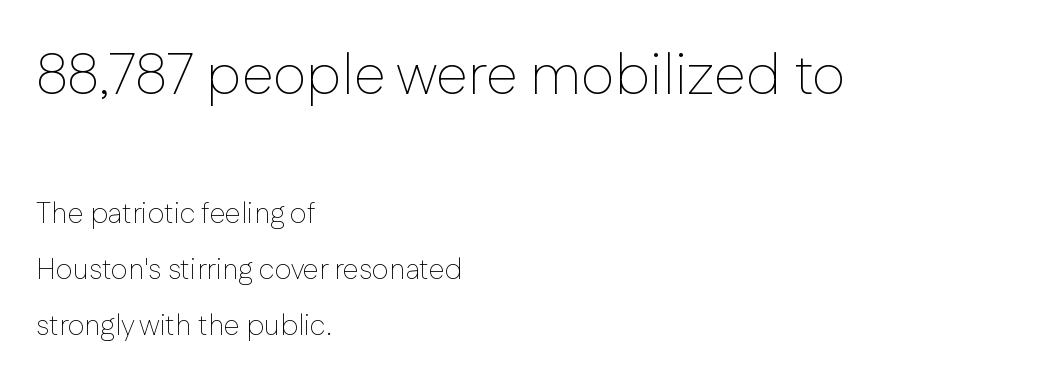
{"serif": "no", "italic": "no", "bold": "no", "weight": "thin", "width": "normal", "stroke_contrast": "low", "x_height": "medium", "monospaced": "no", "underline": "no", "align": "left", "line_spacing": "loose", "line_spacing_ratio": 1.93, "letter_spacing": "normal", "letter_spacing_em": 0.0, "larger_block": "first", "size_ratio": 2.0, "glyph_px": 58}
